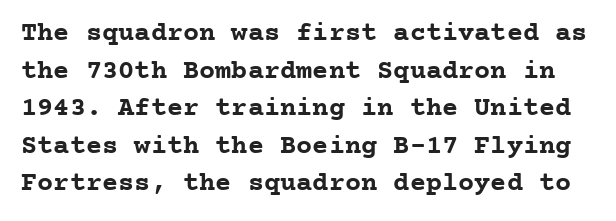
The image shows 27 px bold type, upright; set normal line spacing (1.39x), normal letter spacing, not underlined.
